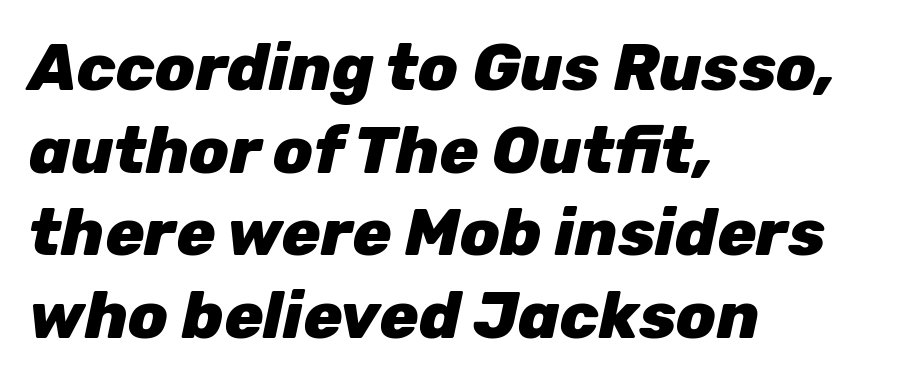
The space beneath each line is pristine and unruled. Thick stems and heavy bowls — unmistakably bold. Horizontal bands of white between lines are of average thickness. Caption: standard tracking, unaltered.
